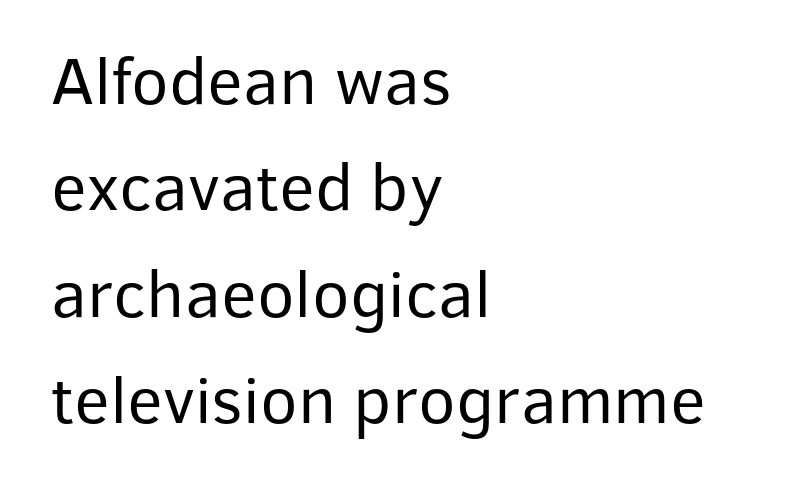
{"serif": "no", "italic": "no", "bold": "no", "weight": "regular", "width": "normal", "stroke_contrast": "low", "x_height": "medium", "monospaced": "no", "underline": "no", "align": "left", "line_spacing": "normal", "line_spacing_ratio": 1.54, "letter_spacing": "normal", "letter_spacing_em": 0.0, "glyph_px": 69}
